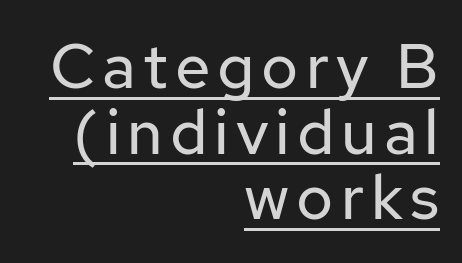
The image shows 63 px regular-weight sans-serif type, upright; set right-aligned, tight line spacing (1.04x), underlined; low stroke contrast and a medium x-height.
